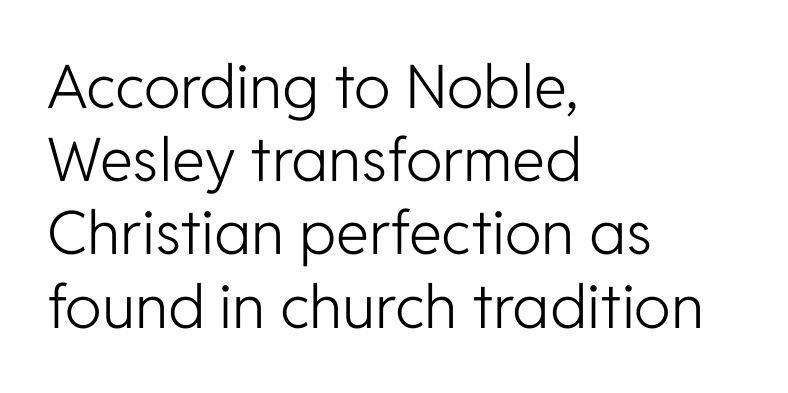
Do the characters align in a grid? No, the font is proportional. You could call the tracking neutral — neither tight nor loose. The letters carry no serifs — their stems end cleanly without finishing strokes. The typography opts for an upright posture over an oblique one. Caption: face not bold, strokes unweighted. The glyphs are unaccompanied by any horizontal stroke below them.
